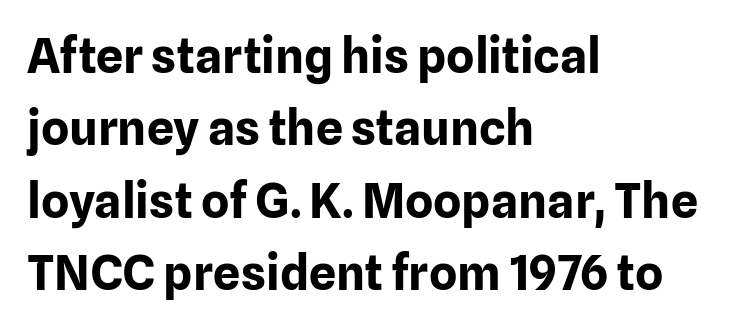
Does the type have serifs? No, each stem ends abruptly. The ragged edge is on the right, which tells us the setting is flush left. The font's upright variant was chosen for this text. This sample has the flowing, uneven cadence of proportional lettering. Check the space under the baseline: it is left empty.
